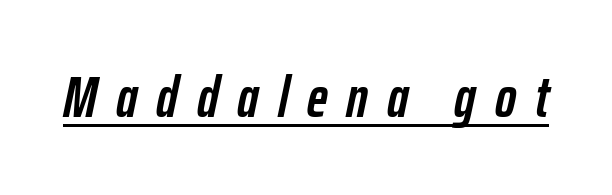
The strokes are fattened all the way to bold. The line texture is sparse and dotted thanks to wide tracking. When letters slant like this, we call the style italic. The passage shown is typed in a proportional face where columns would drift.
